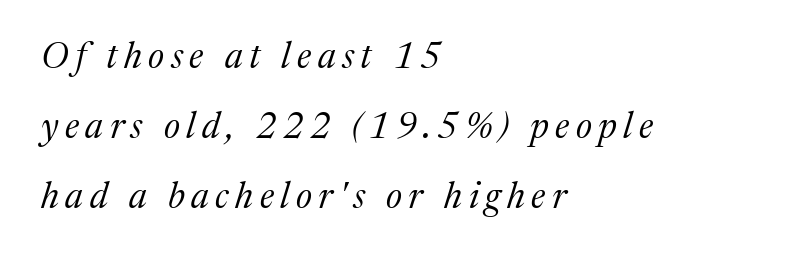
No word sits above an underline. Regarding leading, the lines here are spaced well apart. There's an unmistakable incline to the writing here. One-word summary of the alignment: left. The characters display serif detailing at their extremities. The letterforms sit at book weight or below.
